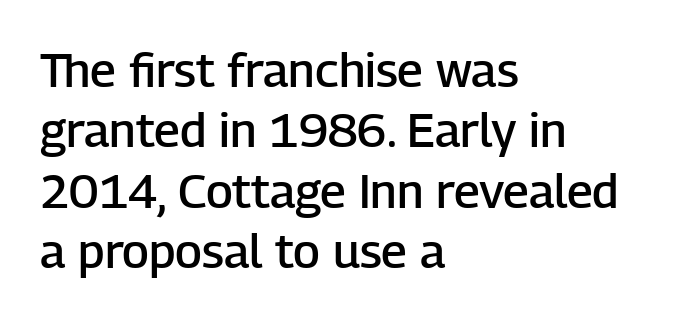
Q: Is the text bold? A: Semi-bold.
Q: Is the text italic (slanted)? A: No, it is upright.
Q: Is the typeface a serif or a sans-serif typeface? A: Sans-serif.
Q: Is the text underlined? A: No.
Q: How is the paragraph aligned? A: Left-aligned.
Q: Is the spacing between letters normal or unusually wide? A: Normal.
Q: Is the spacing between lines tight, normal or loose? A: Normal.
Q: Width (condensed, normal, or wide)? A: Normal.
Q: Stroke contrast? A: Low.
Q: x-height? A: Medium.
Q: Monospaced? A: No.
